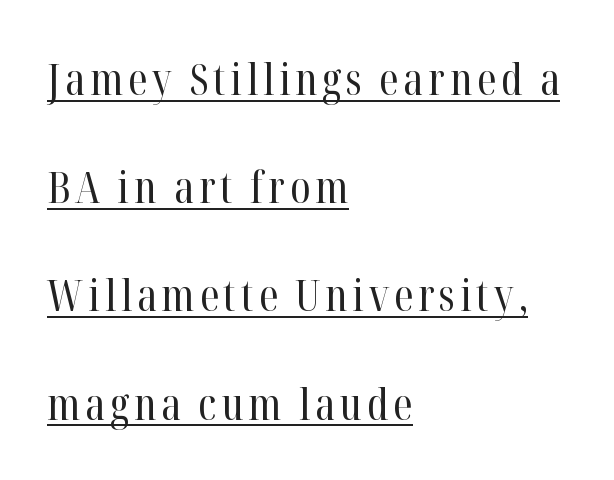
The image shows 44 px regular-weight, condensed serif type, upright; set left-aligned, loose line spacing (2.46x), underlined; high stroke contrast and a medium x-height.
